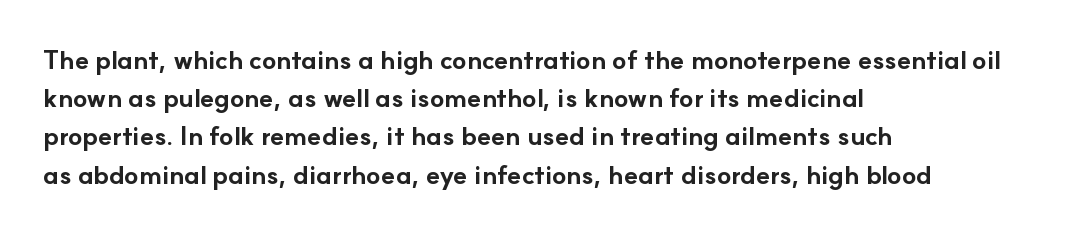
{"italic": "no", "bold": "yes", "underline": "no", "align": "left", "line_spacing": "normal", "line_spacing_ratio": 1.47, "letter_spacing": "normal", "letter_spacing_em": 0.0, "glyph_px": 26}
